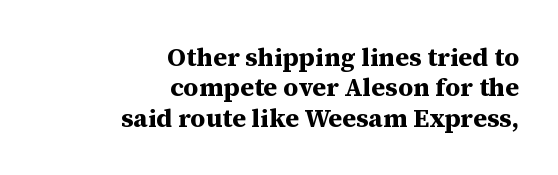
The image shows 26 px bold type, upright; set right-aligned, line spacing 1.17x, normal letter spacing, not underlined.
